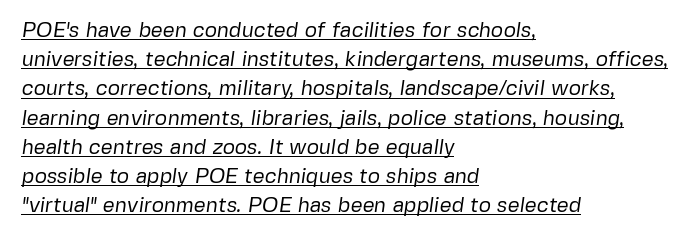
The image shows 21 px text type; set left-aligned, normal line spacing (1.39x), normal letter spacing, underlined.
